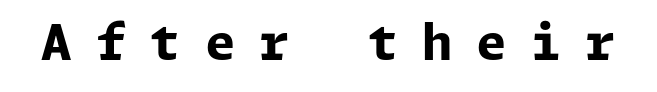
Q: Is the text bold? A: Yes.
Q: Is the text italic (slanted)? A: No, it is upright.
Q: Is the typeface a serif or a sans-serif typeface? A: Sans-serif.
Q: Is the text underlined? A: No.
Q: Is the spacing between letters normal or unusually wide? A: Unusually wide.
Q: Width (condensed, normal, or wide)? A: Normal.
Q: Stroke contrast? A: Low.
Q: x-height? A: Medium.
